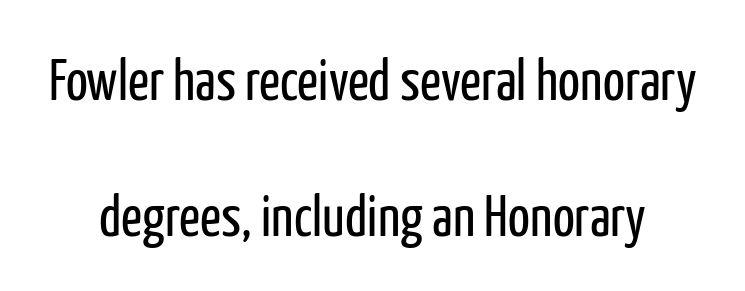
The image shows 58 px regular-weight, condensed sans-serif type, upright; set loose line spacing (2.35x), normal letter spacing, not underlined; low stroke contrast and a medium x-height.
